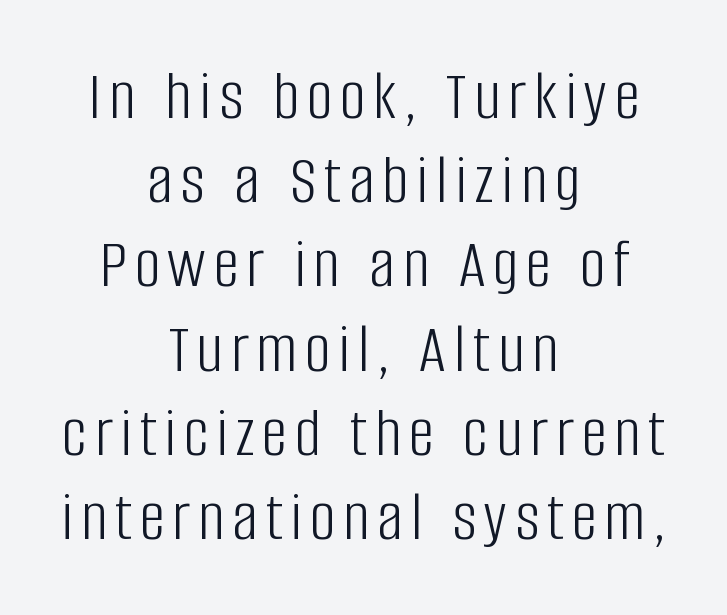
Q: Is the text bold? A: No.
Q: Is the text italic (slanted)? A: No, it is upright.
Q: Is the typeface a serif or a sans-serif typeface? A: Sans-serif.
Q: Is the text underlined? A: No.
Q: How is the paragraph aligned? A: Centered.
Q: Width (condensed, normal, or wide)? A: Condensed.
Q: Stroke contrast? A: Low.
Q: x-height? A: Large.
Q: Monospaced? A: No.
